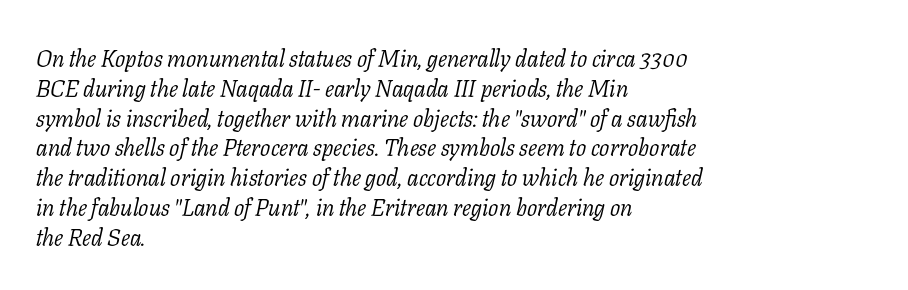
Q: Is the text bold? A: No.
Q: Is the text italic (slanted)? A: Yes, it leans right by about 11 degrees.
Q: Is the text underlined? A: No.
Q: How is the paragraph aligned? A: Left-aligned.
Q: Is the spacing between letters normal or unusually wide? A: Normal.
